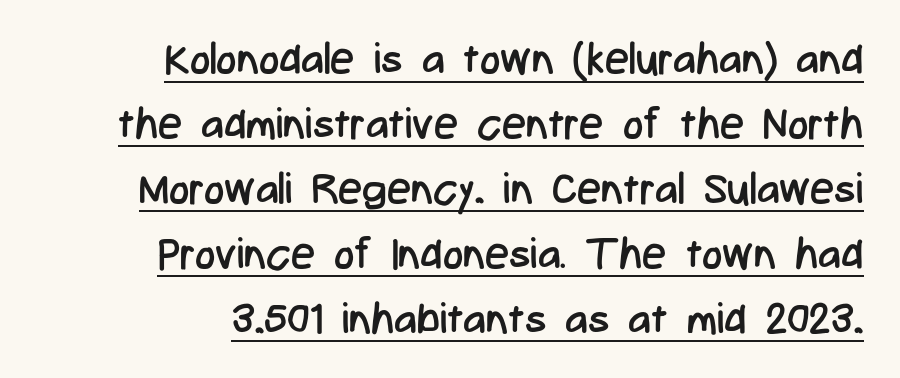
The image shows 43 px regular-weight, condensed sans-serif type, upright; set right-aligned, normal line spacing (1.51x), normal letter spacing, underlined; low stroke contrast and a medium x-height.
